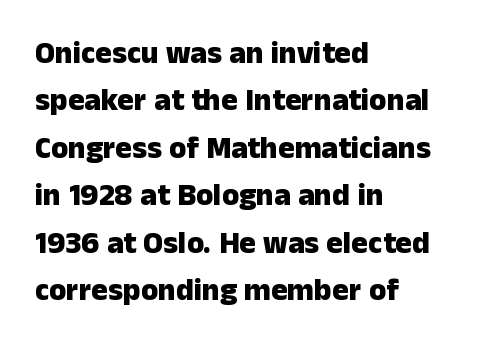
Notice how thick the strokes are: this is what a full bold looks like. How are the letters spaced? Ordinarily, with no added tracking. A roman cut, with each character standing at attention. Reading down the column, the eye jumps a familiar distance to each next line.
